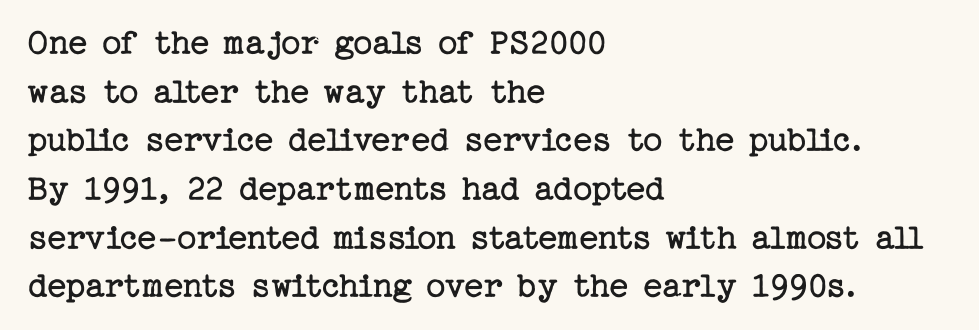
Compared with typical body copy, the letter spacing here is the same. The characters display serif detailing at their extremities. The type sits square on the baseline with zero lean. Layout note: lines flush left. Underline: absent.
